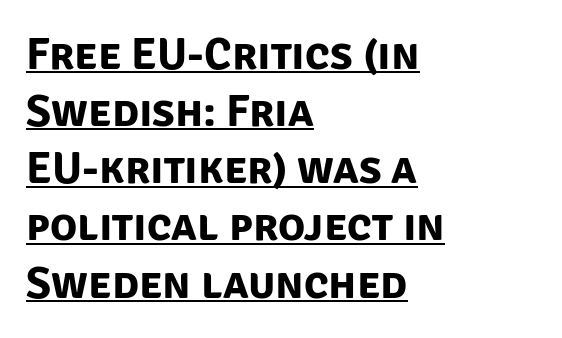
{"serif": "no", "bold": "yes", "weight": "bold", "width": "normal", "stroke_contrast": "low", "x_height": "large", "monospaced": "no", "underline": "yes", "align": "left", "line_spacing": "normal", "line_spacing_ratio": 1.27, "letter_spacing": "normal", "letter_spacing_em": 0.0, "glyph_px": 45}
